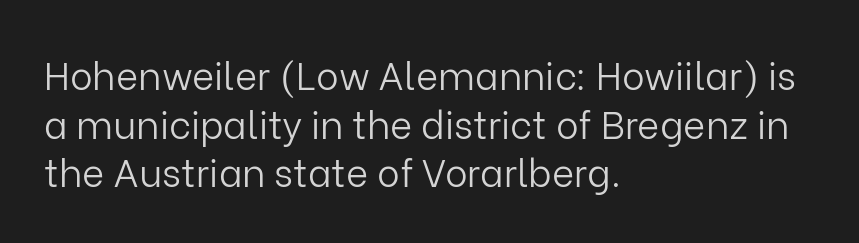
Which margin do the lines hug? The left one — the right edge is uneven. Each row of text sits above clean, open space. Type style note: lacks serifs. Every character sits straight up, as roman type does.
